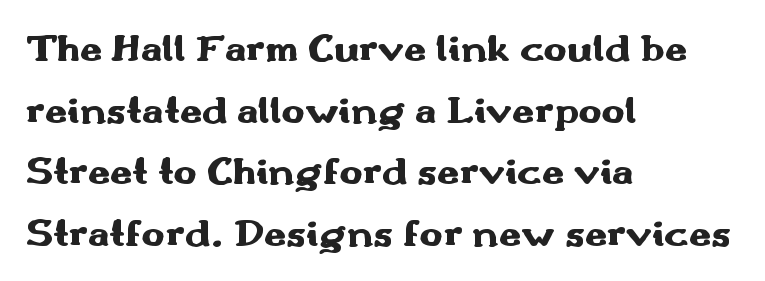
Q: Is the text bold? A: Yes.
Q: Is the text italic (slanted)? A: No, it is upright.
Q: Is the typeface a serif or a sans-serif typeface? A: Sans-serif.
Q: Is the text underlined? A: No.
Q: How is the paragraph aligned? A: Left-aligned.
Q: Is the spacing between letters normal or unusually wide? A: Normal.
Q: Is the spacing between lines tight, normal or loose? A: Normal.
Q: Width (condensed, normal, or wide)? A: Wide.
Q: Stroke contrast? A: Medium.
Q: x-height? A: Small.
Q: Monospaced? A: No.
